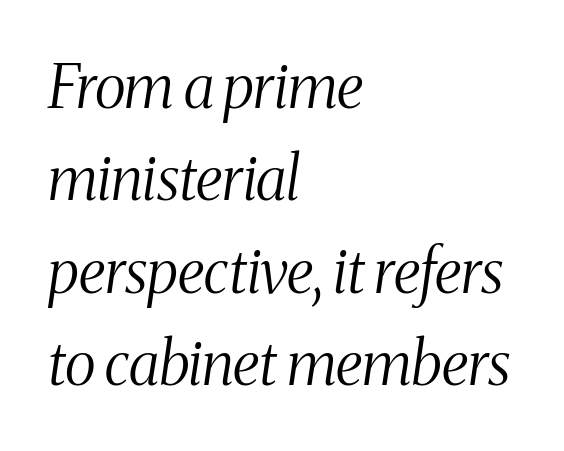
{"serif": "yes", "italic": "yes", "lean": "right", "slant_degrees": 8, "bold": "no", "weight": "light", "width": "condensed", "stroke_contrast": "medium", "x_height": "medium", "monospaced": "no", "underline": "no", "align": "left", "line_spacing": "normal", "line_spacing_ratio": 1.54, "letter_spacing": "normal", "letter_spacing_em": 0.0, "glyph_px": 60}
